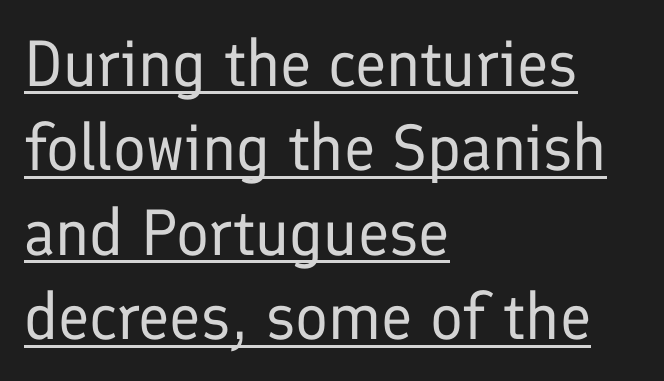
Nope, not italic — everything's standing straight. Does the type have serifs? No, each stem ends abruptly. Each letter keeps its own natural width here, so spacing adapts to shape. Inter-character spacing is left at the font's built-in metrics.
